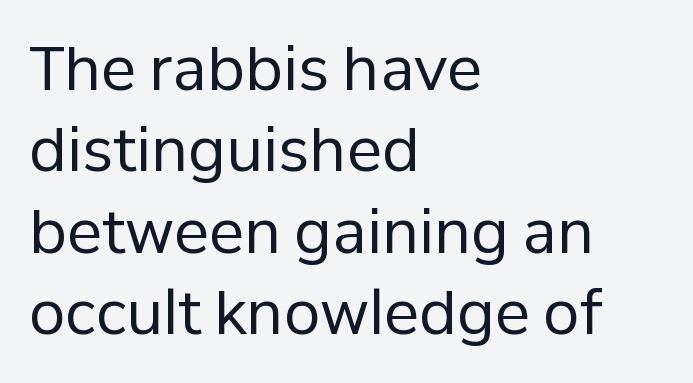
Q: Is the text bold? A: No.
Q: Is the text italic (slanted)? A: No, it is upright.
Q: Is the typeface a serif or a sans-serif typeface? A: Sans-serif.
Q: Is the text underlined? A: No.
Q: How is the paragraph aligned? A: Left-aligned.
Q: Is the spacing between letters normal or unusually wide? A: Normal.
Q: Is the spacing between lines tight, normal or loose? A: Normal.
Q: Width (condensed, normal, or wide)? A: Normal.
Q: Stroke contrast? A: Low.
Q: x-height? A: Medium.
Q: Monospaced? A: No.
